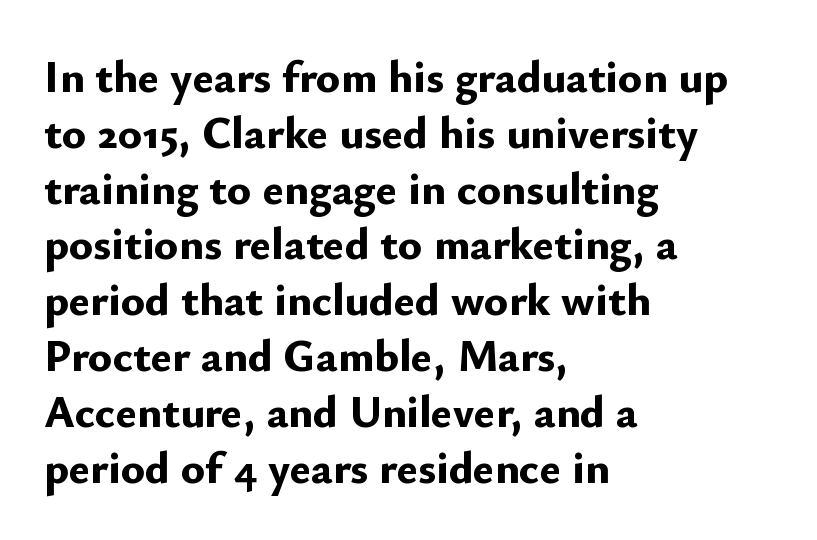
Q: Is the text bold? A: Yes.
Q: Is the text italic (slanted)? A: No, it is upright.
Q: Is the typeface a serif or a sans-serif typeface? A: Sans-serif.
Q: Is the text underlined? A: No.
Q: How is the paragraph aligned? A: Left-aligned.
Q: Is the spacing between letters normal or unusually wide? A: Normal.
Q: Width (condensed, normal, or wide)? A: Normal.
Q: Stroke contrast? A: Low.
Q: x-height? A: Small.
Q: Monospaced? A: No.
